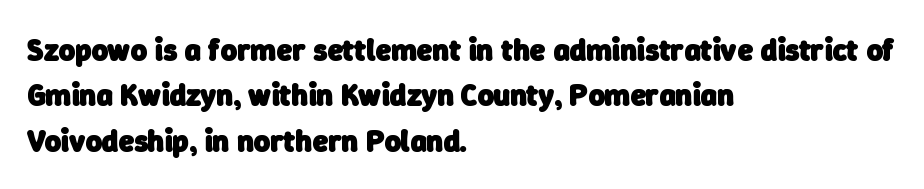
The designer left line spacing at the default. Alignment: flush left. Weight check: bold — yes, fully. Is the letter spacing exaggerated? No — it looks like the ordinary default. The passage shown is typed in a proportional face where columns would drift.
